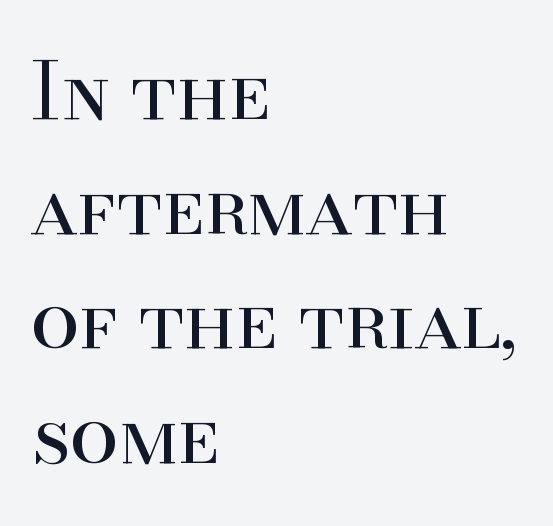
The text block is weighted toward the left margin, trailing off unevenly rightward. Unbolded letterforms with no extra heft. A typesetter would call this proportional, since set widths differ per character. Standard letterfit; no display-style spreading of the glyphs.
